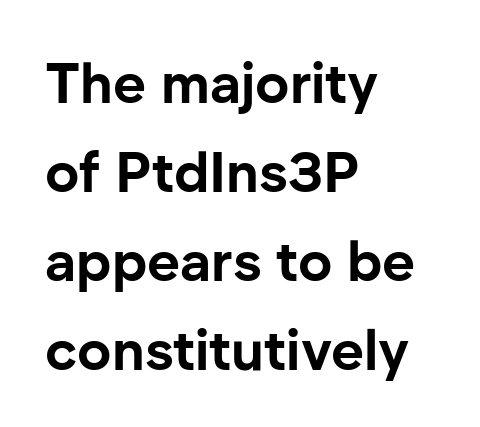
The image shows 57 px bold sans-serif type, upright; set left-aligned, normal line spacing (1.56x), normal letter spacing, not underlined; low stroke contrast and a medium x-height.
